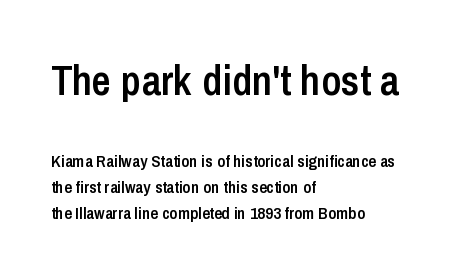
The line-height multiplier appears to be the usual default. Unlike a traditional serif, this face leaves its strokes unadorned. The designer gave the opening block more size than the closing block. Every row of glyphs begins at an identical x-position on the left. You could not count columns in this text — the font is proportionally spaced. Caption: semibold face, moderately heavy strokes.
